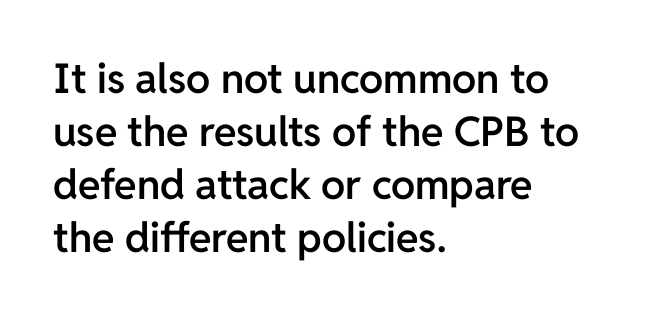
{"serif": "no", "italic": "no", "bold": "semi", "weight": "semibold", "width": "normal", "stroke_contrast": "low", "x_height": "medium", "monospaced": "no", "underline": "no", "align": "left", "line_spacing": "normal", "line_spacing_ratio": 1.29, "letter_spacing": "normal", "letter_spacing_em": 0.0, "glyph_px": 41}
